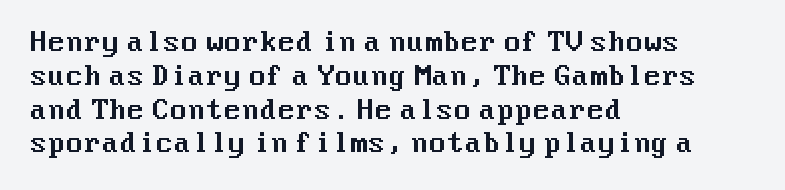
The ragged edge is on the right, which tells us the setting is flush left. How would I describe the line gaps? Plain and ordinary. This is the regular roman posture of the typeface. Only glyphs here, with clear space below each row.
